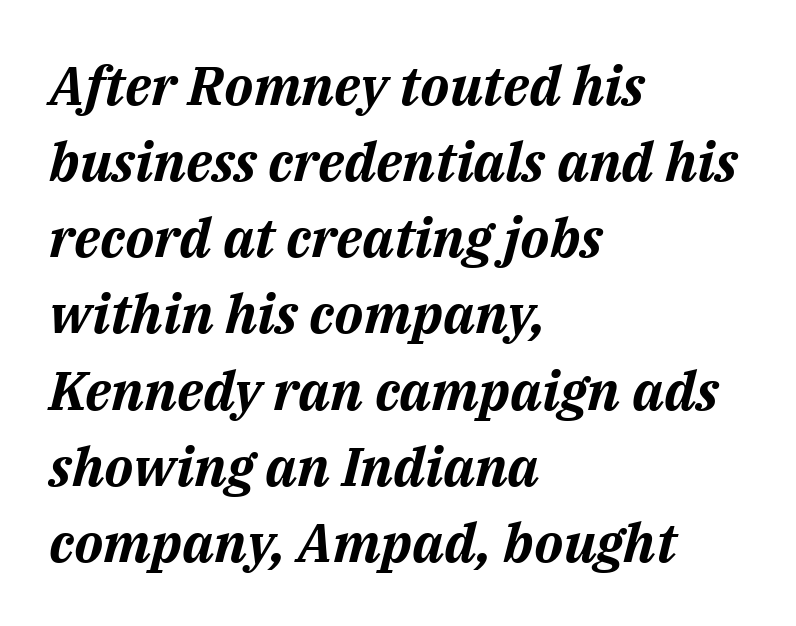
Q: Is the text bold? A: Yes.
Q: Is the text italic (slanted)? A: Yes, it leans right by about 14 degrees.
Q: Is the text underlined? A: No.
Q: How is the paragraph aligned? A: Left-aligned.
Q: Is the spacing between letters normal or unusually wide? A: Normal.
Q: Is the spacing between lines tight, normal or loose? A: Normal.
Q: Width (condensed, normal, or wide)? A: Normal.
Q: Stroke contrast? A: Medium.
Q: x-height? A: Medium.
Q: Monospaced? A: No.
